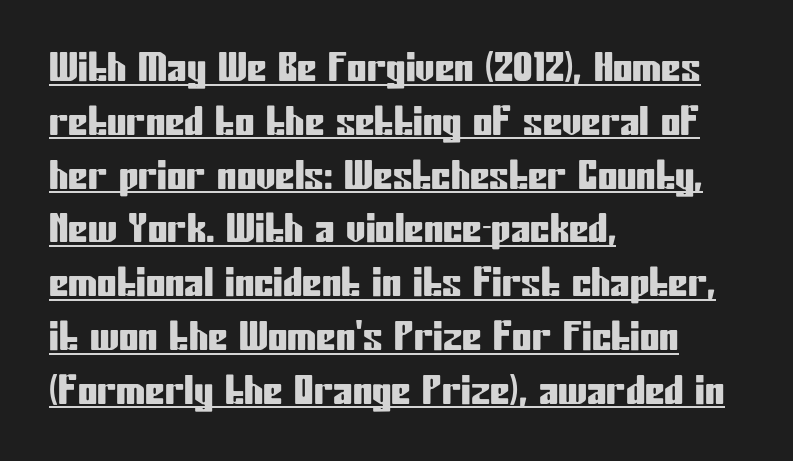
The image shows 39 px condensed sans-serif type, upright; set left-aligned, normal line spacing (1.38x), normal letter spacing, underlined; low stroke contrast and a medium x-height.
